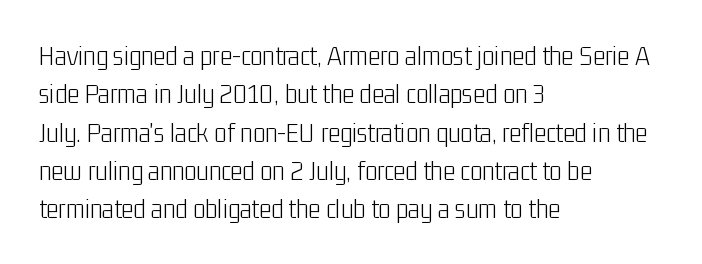
The image shows 29 px light, condensed sans-serif type, upright; set left-aligned, normal line spacing (1.32x), normal letter spacing, not underlined; low stroke contrast and a medium x-height.
